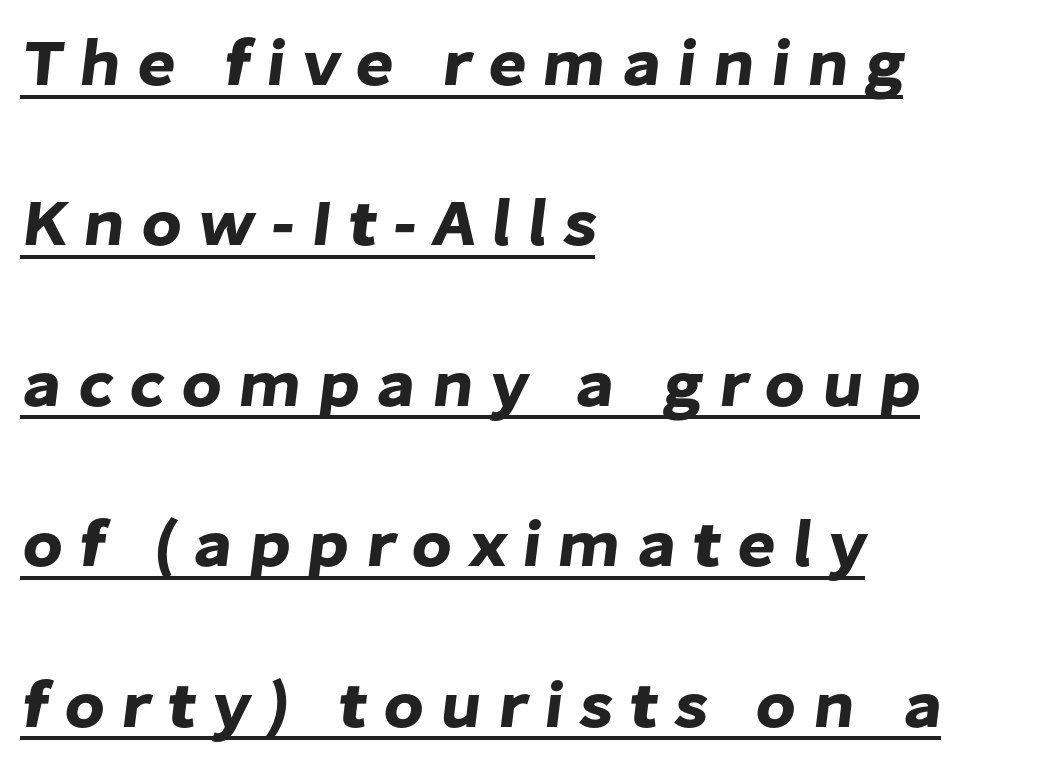
The image shows 66 px sans-serif type; set left-aligned, loose line spacing (2.43x), unusually wide letter spacing (+0.24 em), underlined; low stroke contrast and a medium x-height.
